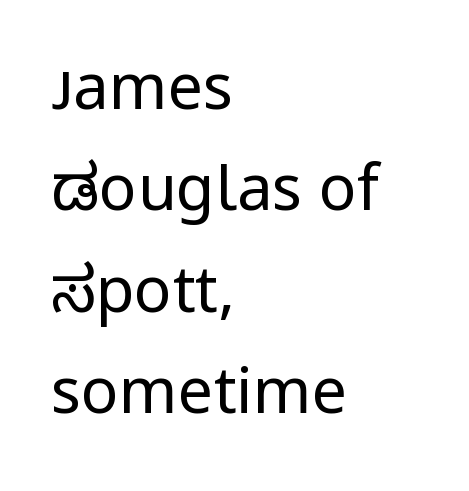
Vertically, the passage feels balanced, rows spaced as you'd expect. When letters stand straight like this, we call the style roman or upright. Nothing heavy about these letters — not bold at all. Varying glyph widths throughout — classic text-font behaviour.
